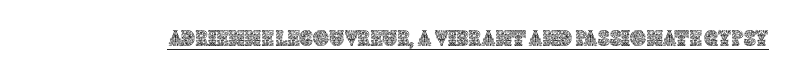
{"italic": "no", "underline": "yes", "letter_spacing": "normal", "letter_spacing_em": 0.0, "glyph_px": 22}
